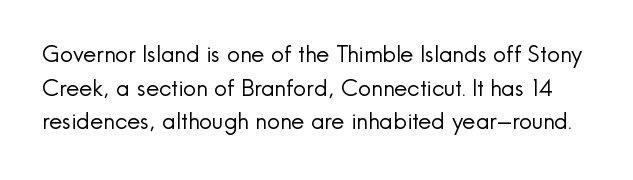
The image shows 23 px text type, upright; set normal line spacing (1.46x), normal letter spacing, not underlined.
